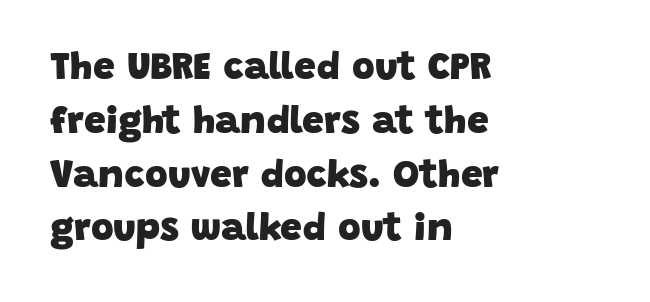
The type family on display is of the sans-serif kind. The space directly below the letters is spotless. Interline gaps are of average width in this sample. These lines are set flush left with a ragged right edge. No extra tracking has been applied to these lines. Heavy-handed strokes throughout: this text is bold.
